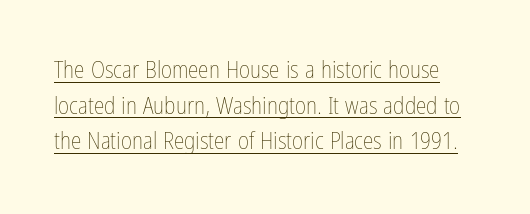
Q: Is the text bold? A: No.
Q: Is the text italic (slanted)? A: No, it is upright.
Q: Is the text underlined? A: Yes.
Q: Is the spacing between letters normal or unusually wide? A: Normal.
Q: Is the spacing between lines tight, normal or loose? A: Normal.
